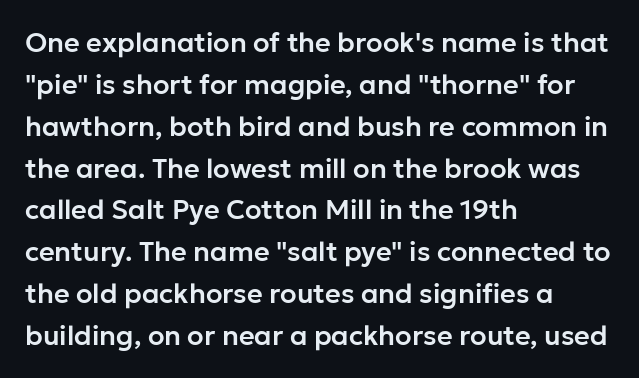
{"italic": "no", "underline": "no", "align": "left", "line_spacing": "normal", "line_spacing_ratio": 1.55, "letter_spacing": "normal", "letter_spacing_em": 0.0, "glyph_px": 27}
